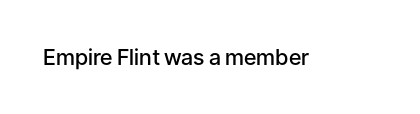
Q: Is the text bold? A: Semi-bold.
Q: Is the text italic (slanted)? A: No, it is upright.
Q: Is the text underlined? A: No.
Q: Is the spacing between letters normal or unusually wide? A: Normal.
